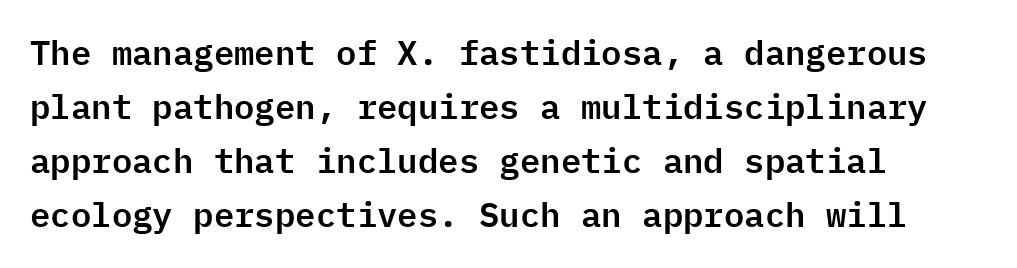
The letters march in equal steps, a hallmark of fixed-pitch type. Italic? Not at all — the glyphs are vertical. Each word holds together tightly as a unit, with standard inter-letter gaps. Rows of type keep a routine distance in the vertical direction. Grotesque or geometric, the face here clearly has no serifs.
